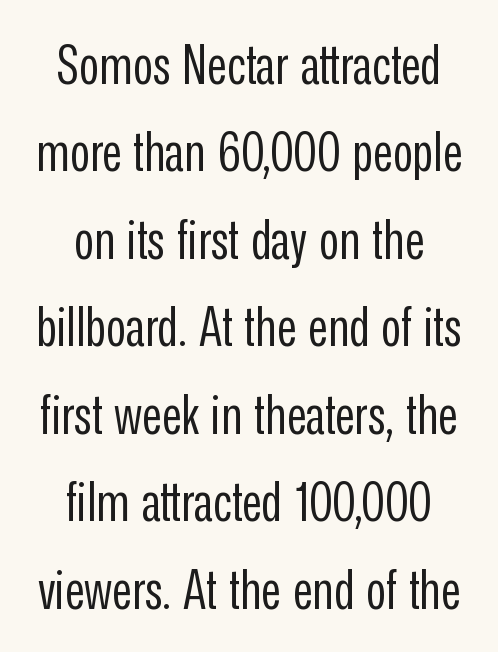
Q: Is the text bold? A: No.
Q: Is the text italic (slanted)? A: No, it is upright.
Q: Is the typeface a serif or a sans-serif typeface? A: Sans-serif.
Q: Is the text underlined? A: No.
Q: How is the paragraph aligned? A: Centered.
Q: Is the spacing between letters normal or unusually wide? A: Normal.
Q: Is the spacing between lines tight, normal or loose? A: Normal.
Q: Width (condensed, normal, or wide)? A: Condensed.
Q: Stroke contrast? A: Low.
Q: x-height? A: Medium.
Q: Monospaced? A: No.
